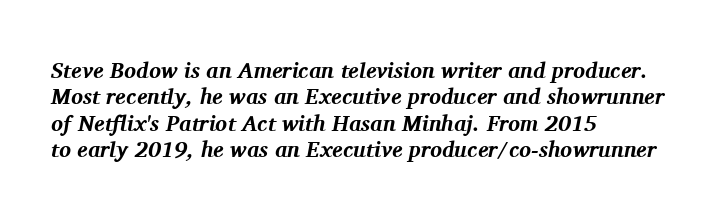
Honestly, the letter spacing is just normal — you wouldn't notice it. A dark, heavy texture on the line: the type is bold. Every row of glyphs begins at an identical x-position on the left. Glance below the letters and you will spot only blank space. The typography opts for an oblique posture over an upright one.
